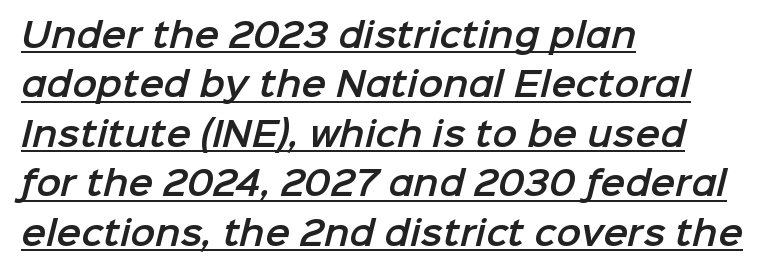
{"serif": "no", "width": "normal", "stroke_contrast": "low", "x_height": "medium", "monospaced": "no", "underline": "yes", "align": "left", "line_spacing": "normal", "line_spacing_ratio": 1.5, "letter_spacing": "normal", "letter_spacing_em": 0.0, "glyph_px": 33}
